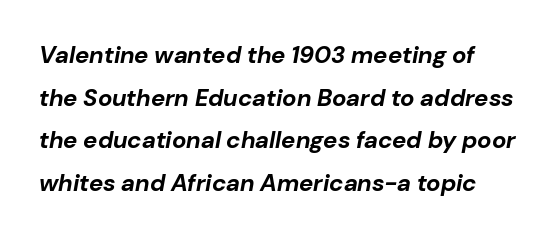
Q: Is the text bold? A: Yes.
Q: Is the text italic (slanted)? A: Yes, it leans right by about 10 degrees.
Q: Is the text underlined? A: No.
Q: Is the spacing between letters normal or unusually wide? A: Normal.
